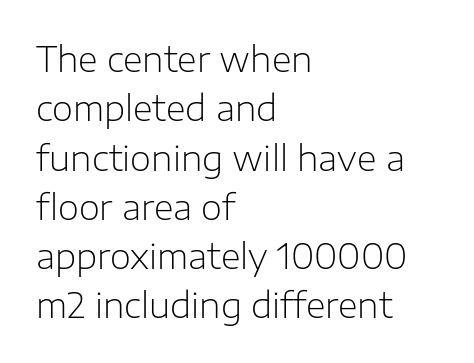
{"serif": "no", "italic": "no", "bold": "no", "weight": "light", "width": "normal", "stroke_contrast": "low", "x_height": "medium", "monospaced": "no", "underline": "no", "align": "left", "line_spacing": "normal", "line_spacing_ratio": 1.45, "letter_spacing": "normal", "letter_spacing_em": 0.0, "glyph_px": 34}
